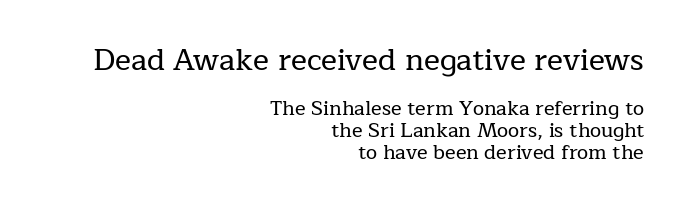
The image shows 30 px serif type, upright; set right-aligned, tight line spacing (1.1x), normal letter spacing, not underlined; the first (top) block is 1.5x larger; low stroke contrast and a medium x-height.
